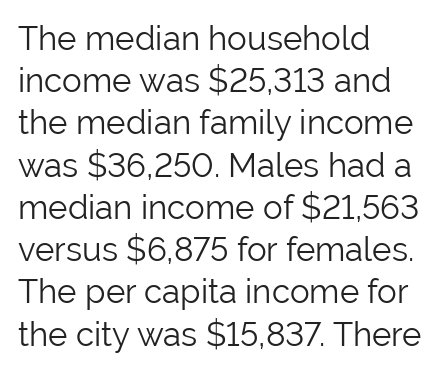
No extra tracking has been applied to these lines. Does the copy run flush right? No — it runs flush left. Evenly set lines give the paragraph a standard silhouette. You can tell from the bare stems that sans-serif type was used. Each letter keeps its own natural width here, so spacing adapts to shape. Counters stay open thanks to moderate or lighter strokes.
